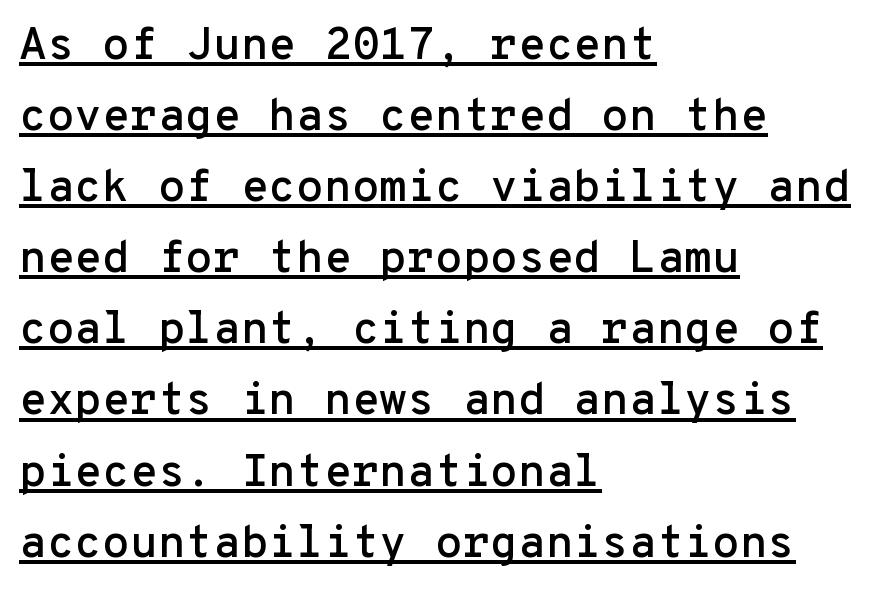
Q: Is the text italic (slanted)? A: No, it is upright.
Q: Is the typeface a serif or a sans-serif typeface? A: Sans-serif.
Q: Is the text underlined? A: Yes.
Q: How is the paragraph aligned? A: Left-aligned.
Q: Is the spacing between letters normal or unusually wide? A: Normal.
Q: Is the spacing between lines tight, normal or loose? A: Normal.
Q: Width (condensed, normal, or wide)? A: Normal.
Q: Stroke contrast? A: Low.
Q: x-height? A: Medium.
Q: Monospaced? A: Yes.
